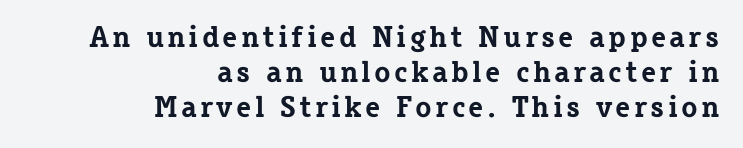
The image shows 30 px bold serif type, upright; set right-aligned, line spacing 1.17x, not underlined; low stroke contrast and a medium x-height.
